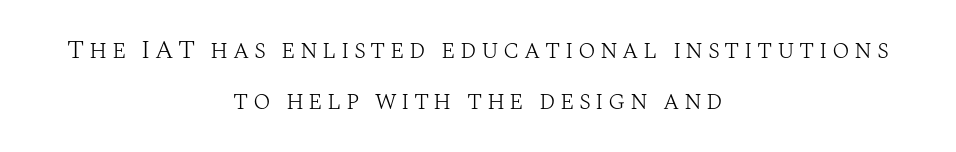
Compared with a typical body face, this is equally light or lighter still. Interline gaps are noticeably wide in this sample. The lines are quadded center. These lines were composed using upright roman letters. The passage shown is not underscored anywhere.
